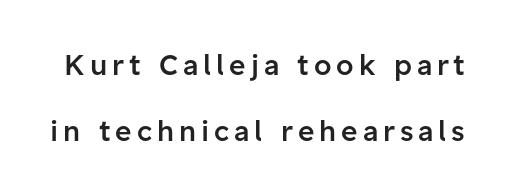
The image shows 28 px semibold sans-serif type, upright; set loose line spacing (2.37x), not underlined; low stroke contrast and a medium x-height.
